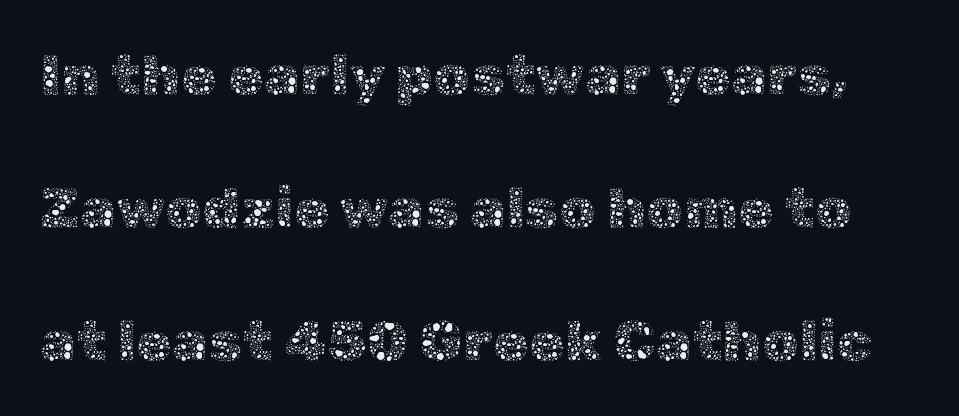
The image shows 58 px thin type, upright; set loose line spacing (2.29x), normal letter spacing, not underlined; a medium x-height.
